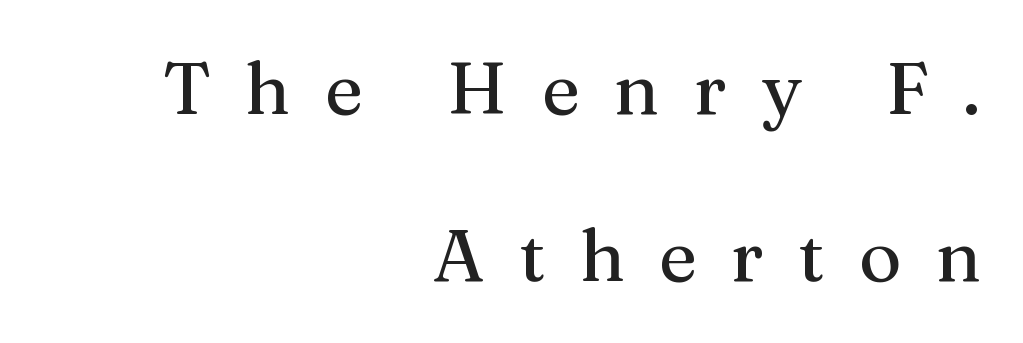
The image shows 73 px serif type, upright; set right-aligned, loose line spacing (2.29x), unusually wide letter spacing (+0.47 em), not underlined; medium stroke contrast and a medium x-height.
